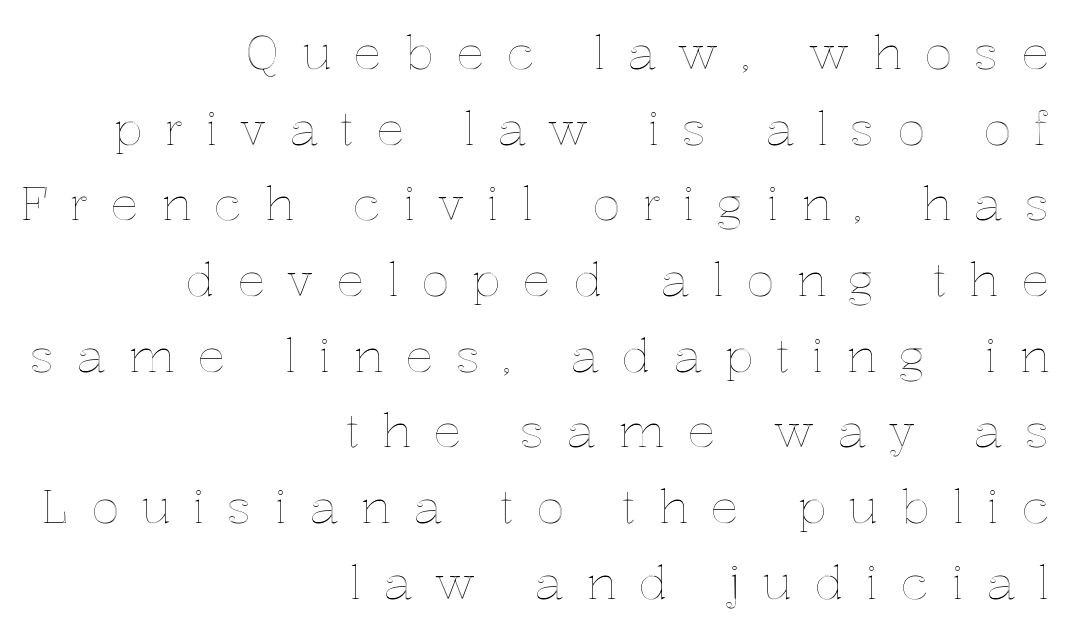
The image shows 47 px text type, upright; set right-aligned, normal line spacing (1.61x), unusually wide letter spacing (+0.47 em), not underlined; a medium x-height.
